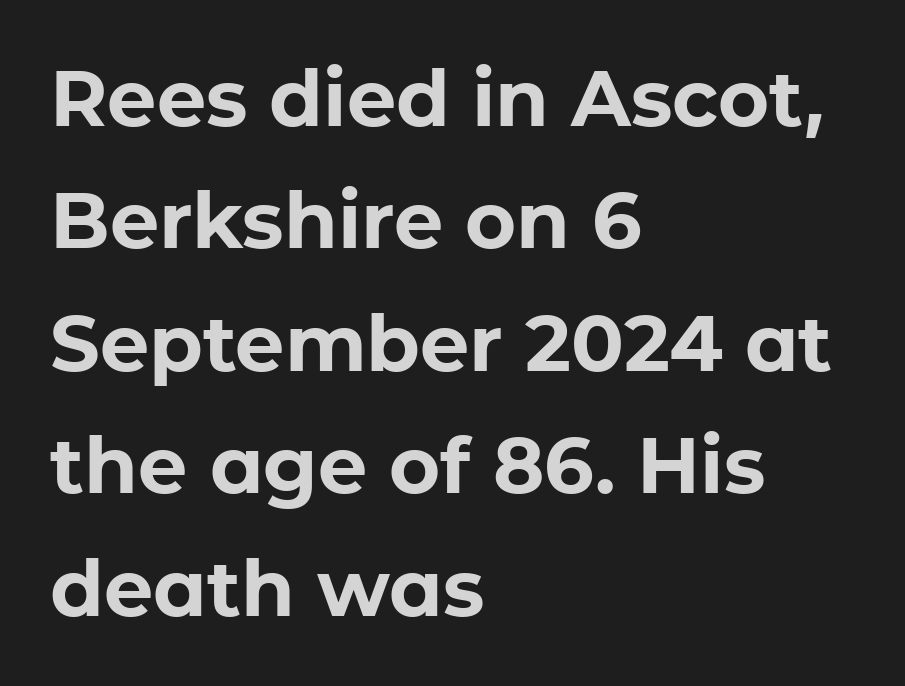
The image shows 78 px bold sans-serif type, upright; set left-aligned, normal line spacing (1.57x), normal letter spacing, not underlined; low stroke contrast and a medium x-height.
